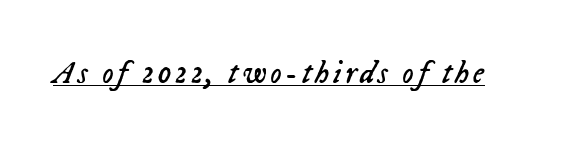
Q: Is the text bold? A: No.
Q: Is the text italic (slanted)? A: Yes, it leans right by about 23 degrees.
Q: Is the text underlined? A: Yes.
Q: Width (condensed, normal, or wide)? A: Normal.
Q: Stroke contrast? A: Low.
Q: x-height? A: Medium.
Q: Monospaced? A: No.
